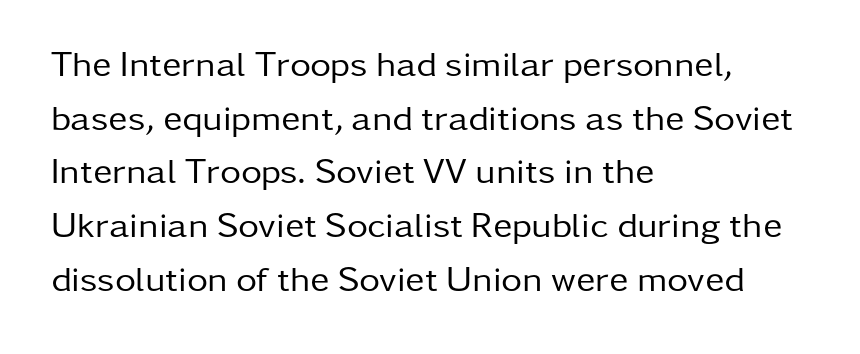
Q: Is the text bold? A: No.
Q: Is the text italic (slanted)? A: No, it is upright.
Q: Is the typeface a serif or a sans-serif typeface? A: Sans-serif.
Q: Is the text underlined? A: No.
Q: How is the paragraph aligned? A: Left-aligned.
Q: Is the spacing between letters normal or unusually wide? A: Normal.
Q: Is the spacing between lines tight, normal or loose? A: Normal.
Q: Width (condensed, normal, or wide)? A: Normal.
Q: Stroke contrast? A: Low.
Q: x-height? A: Medium.
Q: Monospaced? A: No.
